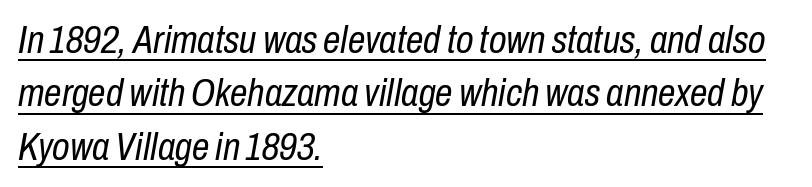
The image shows 39 px regular-weight, condensed type, italic (leaning right); set left-aligned, normal line spacing (1.37x), normal letter spacing, underlined; low stroke contrast and a medium x-height.
